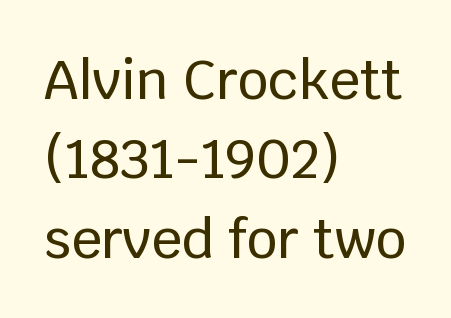
The image shows 54 px sans-serif type, upright; set left-aligned, normal line spacing (1.47x), normal letter spacing, not underlined; low stroke contrast and a large x-height.
